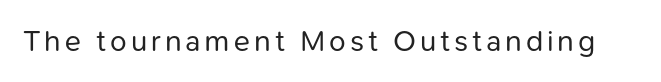
{"serif": "no", "italic": "no", "bold": "no", "weight": "regular", "width": "normal", "stroke_contrast": "low", "x_height": "medium", "monospaced": "no", "underline": "no", "glyph_px": 30}
